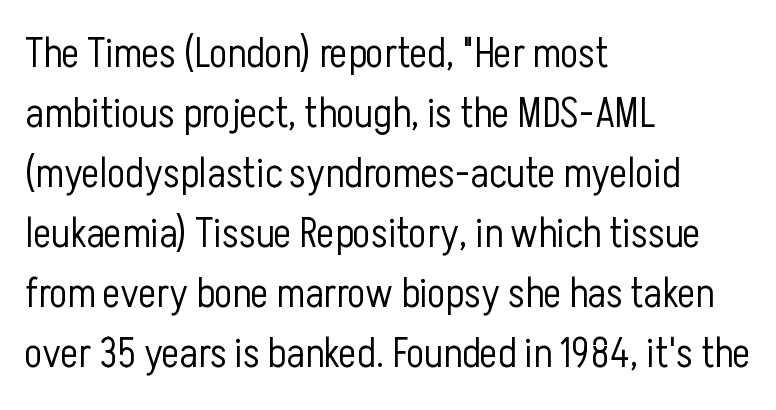
{"serif": "no", "italic": "no", "bold": "no", "weight": "light", "width": "condensed", "stroke_contrast": "low", "x_height": "medium", "monospaced": "no", "underline": "no", "align": "left", "line_spacing": "normal", "line_spacing_ratio": 1.43, "letter_spacing": "normal", "letter_spacing_em": 0.0, "glyph_px": 42}
